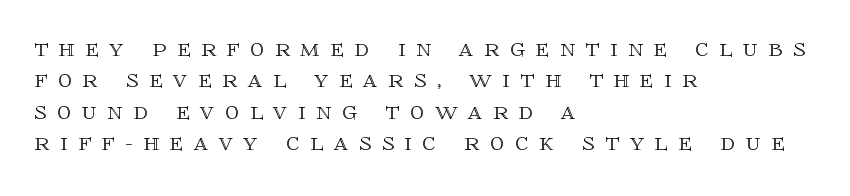
The image shows 28 px text type, upright; set left-aligned, tight line spacing (1.12x), unusually wide letter spacing (+0.38 em), not underlined; a large x-height.
